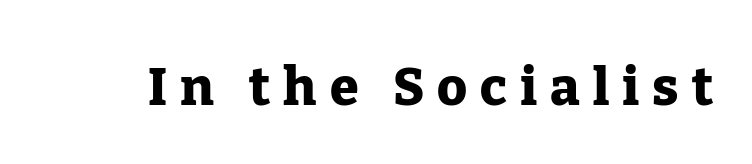
{"serif": "yes", "italic": "no", "bold": "yes", "weight": "heavy", "width": "normal", "stroke_contrast": "low", "x_height": "medium", "monospaced": "no", "underline": "no", "letter_spacing": "wide", "letter_spacing_em": 0.25, "glyph_px": 52}
